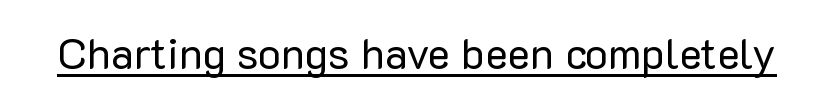
There is no visible air inserted between adjacent glyphs. When letters stand straight like this, we call the style roman or upright. Spacing verdict: proportional, widths tailored to each character. Check the space under the baseline: a stroke is drawn there. Type style note: lacks serifs.
